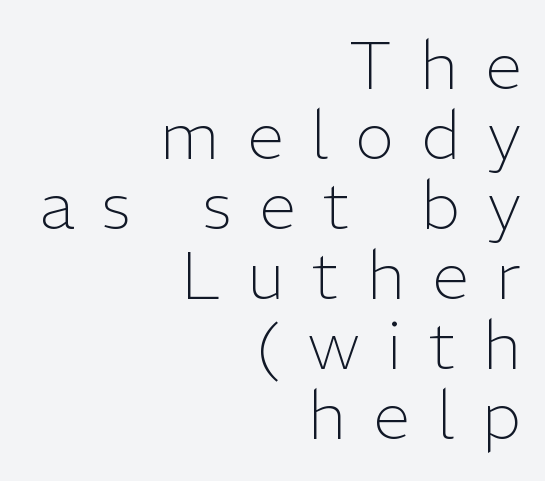
{"serif": "no", "italic": "no", "bold": "no", "weight": "light", "width": "normal", "stroke_contrast": "low", "x_height": "medium", "monospaced": "no", "underline": "no", "align": "right", "line_spacing": "tight", "line_spacing_ratio": 1.06, "letter_spacing": "wide", "letter_spacing_em": 0.42, "glyph_px": 66}
